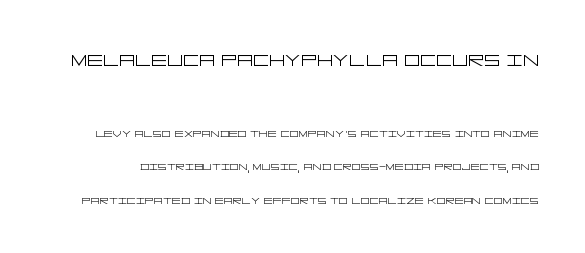
Q: Is the text bold? A: No.
Q: Is the text italic (slanted)? A: No, it is upright.
Q: Is the text underlined? A: No.
Q: Is the spacing between letters normal or unusually wide? A: Normal.
Q: Is the spacing between lines tight, normal or loose? A: Loose.
Q: Which block of text is set in a larger size, the first (top) or the second (bottom)? A: The first (top) one.
